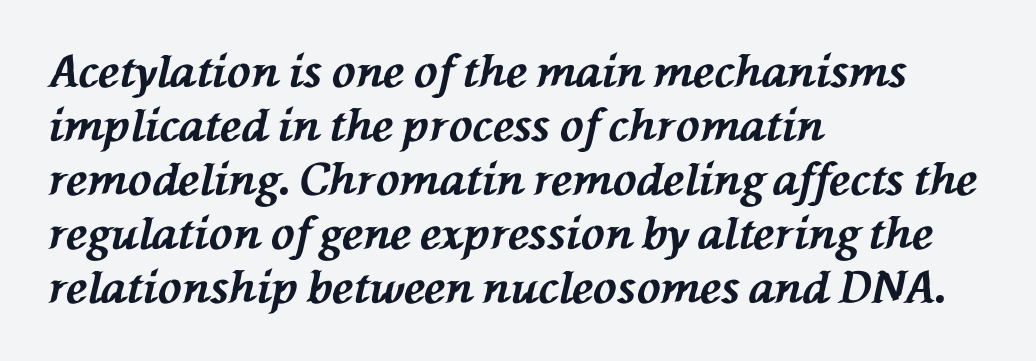
The rendering uses natural spacing where letterforms have individual widths. Emphasis by weight is at full strength: bold. This rendering features lettering with no underline. Layout note: lines flush left. Style check: oblique.
